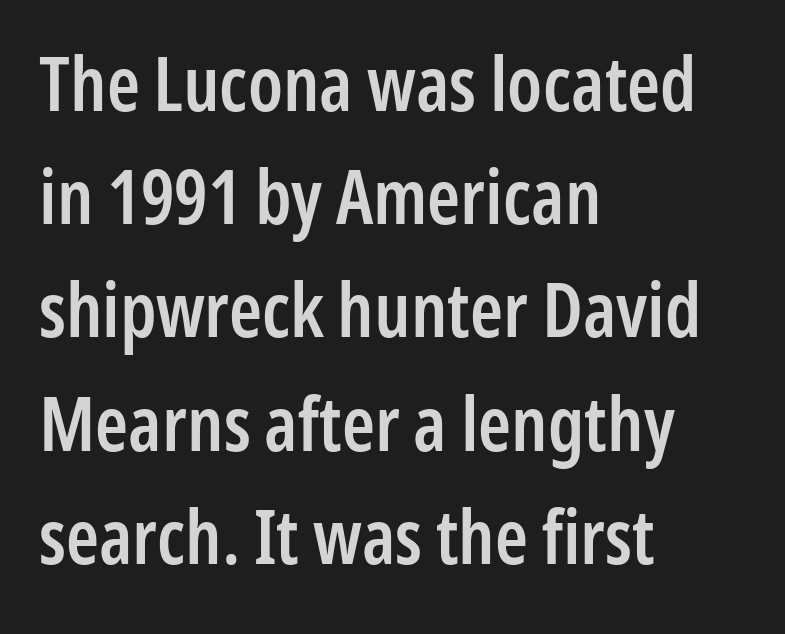
Q: Is the text bold? A: Semi-bold.
Q: Is the text italic (slanted)? A: No, it is upright.
Q: Is the typeface a serif or a sans-serif typeface? A: Sans-serif.
Q: Is the text underlined? A: No.
Q: How is the paragraph aligned? A: Left-aligned.
Q: Is the spacing between letters normal or unusually wide? A: Normal.
Q: Is the spacing between lines tight, normal or loose? A: Normal.
Q: Width (condensed, normal, or wide)? A: Condensed.
Q: Stroke contrast? A: Low.
Q: x-height? A: Medium.
Q: Monospaced? A: No.
